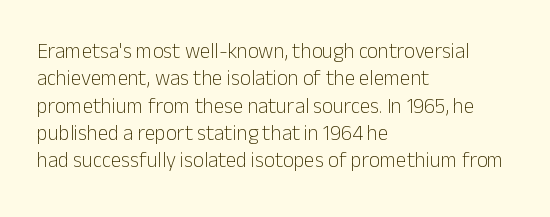
Reading down the block, your eye returns to a fixed left position each line. The weight tops out at a normal text grade. Interline gaps are of average width in this sample. The letters sit at their default tracking, neither squeezed nor spread.
